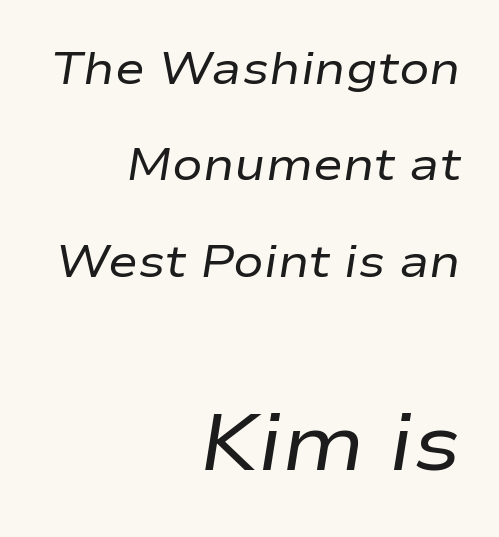
{"italic": "yes", "lean": "right", "slant_degrees": 9, "bold": "no", "weight": "regular", "width": "wide", "stroke_contrast": "low", "x_height": "medium", "monospaced": "no", "underline": "no", "align": "right", "line_spacing": "loose", "line_spacing_ratio": 2.14, "letter_spacing": "normal", "letter_spacing_em": 0.0, "larger_block": "second", "size_ratio": 1.76, "glyph_px": 79}
